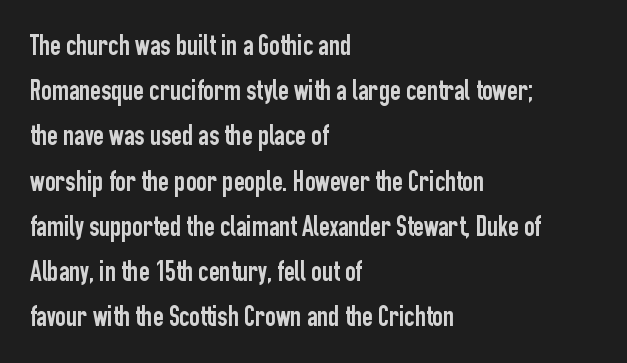
Q: Is the text italic (slanted)? A: No, it is upright.
Q: Is the typeface a serif or a sans-serif typeface? A: Sans-serif.
Q: Is the text underlined? A: No.
Q: How is the paragraph aligned? A: Left-aligned.
Q: Is the spacing between letters normal or unusually wide? A: Normal.
Q: Is the spacing between lines tight, normal or loose? A: Normal.
Q: Width (condensed, normal, or wide)? A: Condensed.
Q: Stroke contrast? A: Low.
Q: x-height? A: Medium.
Q: Monospaced? A: No.
